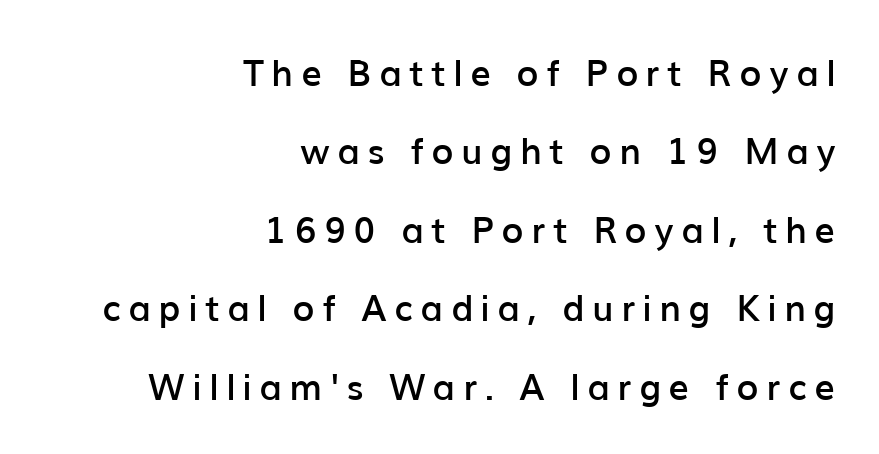
The image shows 36 px semibold sans-serif type, upright; set right-aligned, loose line spacing (2.18x), unusually wide letter spacing (+0.21 em), not underlined; low stroke contrast and a medium x-height.
